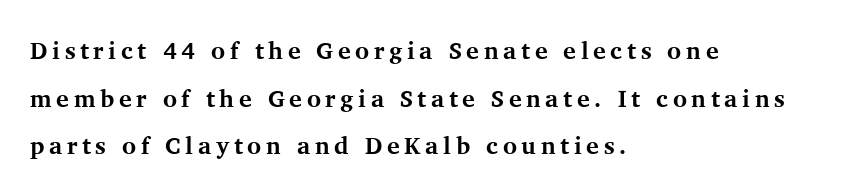
Q: Is the text bold? A: Yes.
Q: Is the text italic (slanted)? A: No, it is upright.
Q: Is the text underlined? A: No.
Q: How is the paragraph aligned? A: Left-aligned.
Q: Is the spacing between lines tight, normal or loose? A: Loose.
